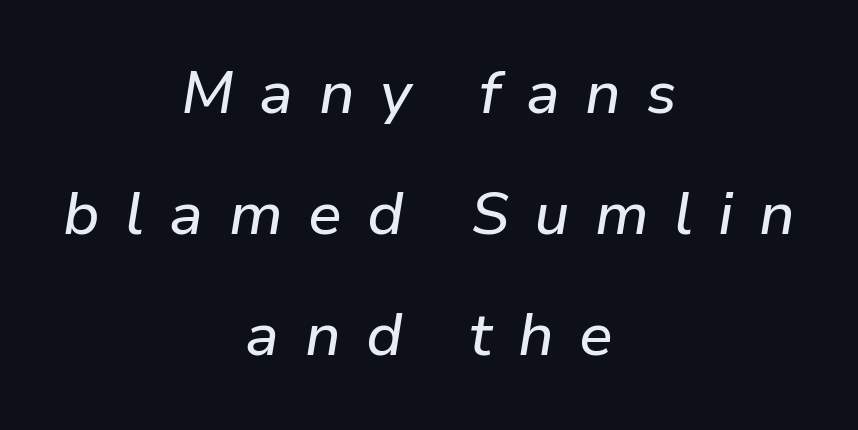
The image shows 60 px text type, italic (leaning right); set centered, loose line spacing (2.02x), unusually wide letter spacing (+0.42 em), not underlined; low stroke contrast and a medium x-height.
